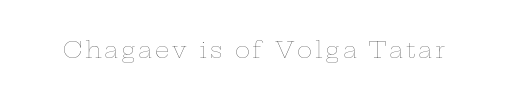
The image shows 23 px text type, upright; set not underlined.
